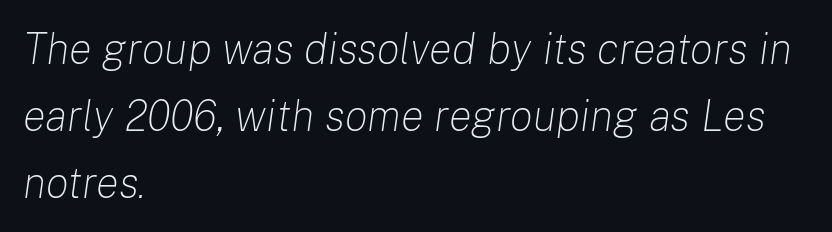
Q: Is the text bold? A: No.
Q: Is the text italic (slanted)? A: Yes, it leans right by about 8 degrees.
Q: Is the text underlined? A: No.
Q: How is the paragraph aligned? A: Left-aligned.
Q: Is the spacing between letters normal or unusually wide? A: Normal.
Q: Is the spacing between lines tight, normal or loose? A: Normal.
Q: Width (condensed, normal, or wide)? A: Normal.
Q: Stroke contrast? A: Low.
Q: x-height? A: Medium.
Q: Monospaced? A: No.
